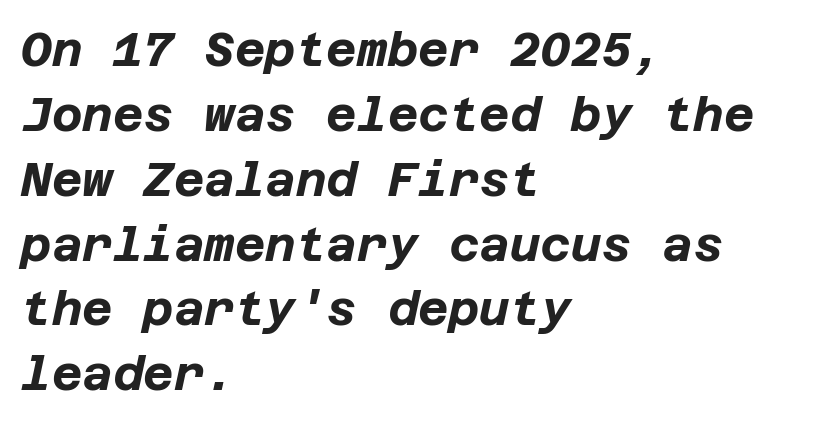
Q: Is the text bold? A: Yes.
Q: Is the text italic (slanted)? A: Yes, it leans right by about 12 degrees.
Q: Is the text underlined? A: No.
Q: How is the paragraph aligned? A: Left-aligned.
Q: Is the spacing between letters normal or unusually wide? A: Normal.
Q: Is the spacing between lines tight, normal or loose? A: Normal.
Q: Width (condensed, normal, or wide)? A: Normal.
Q: Stroke contrast? A: Low.
Q: x-height? A: Large.
